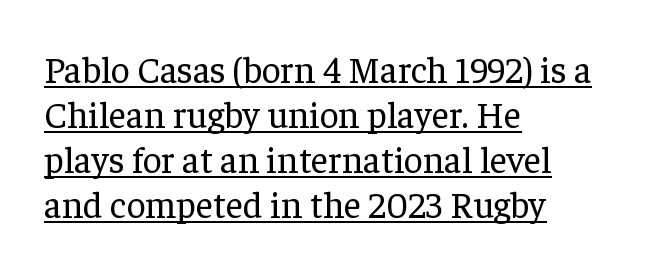
The image shows 37 px regular-weight serif type, upright; set left-aligned, line spacing 1.22x, normal letter spacing, underlined; low stroke contrast and a medium x-height.
